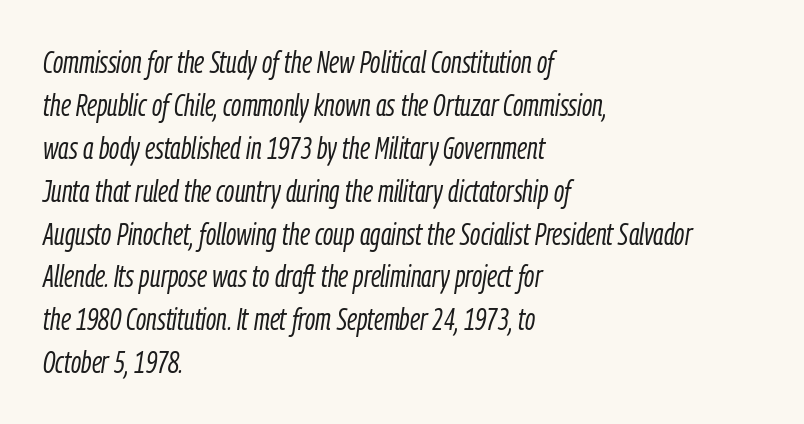
Q: Is the text bold? A: No.
Q: Is the text italic (slanted)? A: Yes, it leans right by about 9 degrees.
Q: Is the text underlined? A: No.
Q: How is the paragraph aligned? A: Left-aligned.
Q: Is the spacing between letters normal or unusually wide? A: Normal.
Q: Is the spacing between lines tight, normal or loose? A: Normal.
Q: Width (condensed, normal, or wide)? A: Condensed.
Q: Stroke contrast? A: Low.
Q: x-height? A: Medium.
Q: Monospaced? A: No.
